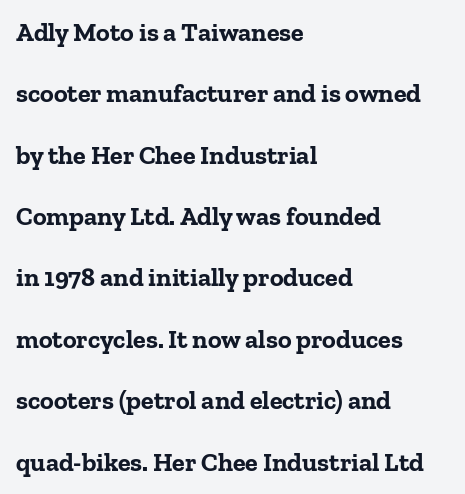
Posture: vertical. Summary of weight: heavy, a full bold. Plain, unruled lines of type. Does extra space separate the letters? No, they use regular spacing.
